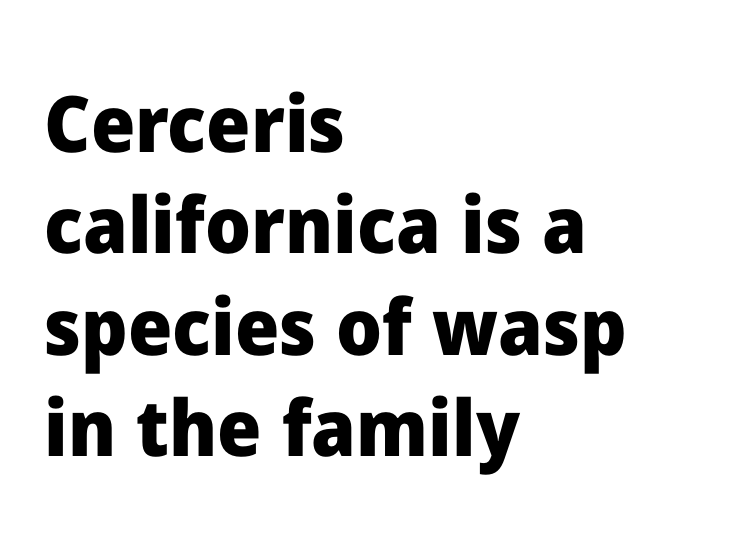
The gap between lines stays unmarked. Does extra space separate the letters? No, they use regular spacing. These lines are rendered in a variable-pitch font. If you drew a line through each stem, it would be perfectly vertical.
